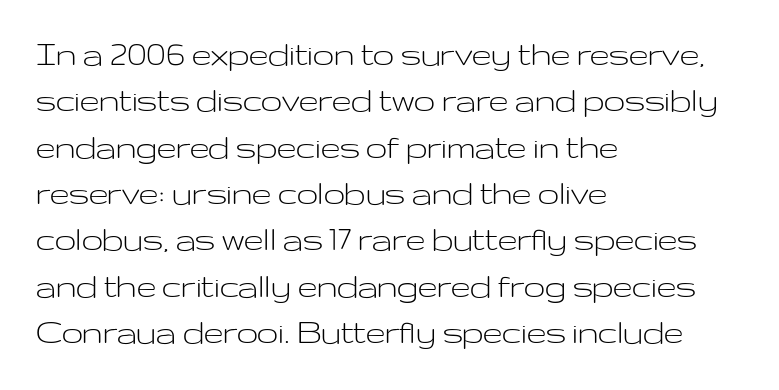
{"serif": "no", "italic": "no", "bold": "no", "weight": "light", "width": "wide", "stroke_contrast": "low", "x_height": "medium", "monospaced": "no", "underline": "no", "align": "left", "line_spacing_ratio": 1.22, "letter_spacing": "normal", "letter_spacing_em": 0.0, "glyph_px": 38}
